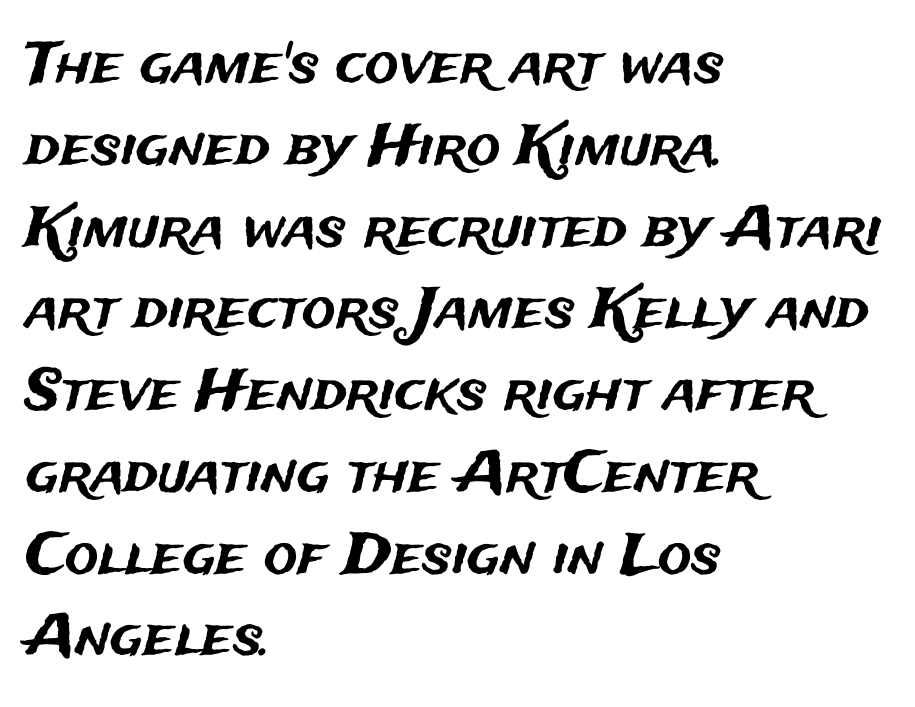
{"serif": "no", "width": "normal", "stroke_contrast": "medium", "x_height": "medium", "monospaced": "no", "underline": "no", "align": "left", "line_spacing": "normal", "line_spacing_ratio": 1.46, "letter_spacing": "normal", "letter_spacing_em": 0.0, "glyph_px": 56}
